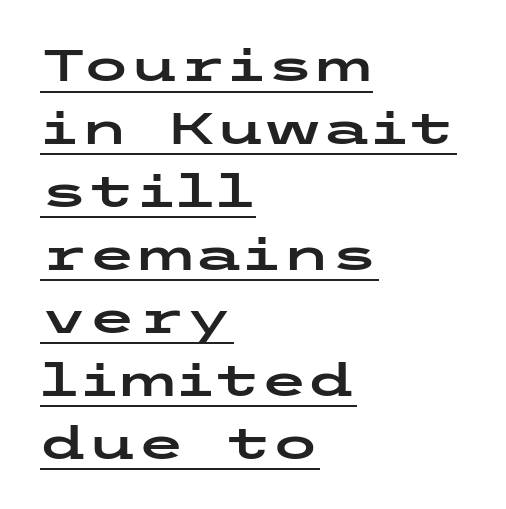
Q: Is the text italic (slanted)? A: No, it is upright.
Q: Is the typeface a serif or a sans-serif typeface? A: Sans-serif.
Q: Is the text underlined? A: Yes.
Q: How is the paragraph aligned? A: Left-aligned.
Q: Is the spacing between letters normal or unusually wide? A: Normal.
Q: Is the spacing between lines tight, normal or loose? A: Normal.
Q: Width (condensed, normal, or wide)? A: Wide.
Q: Stroke contrast? A: Low.
Q: x-height? A: Medium.
